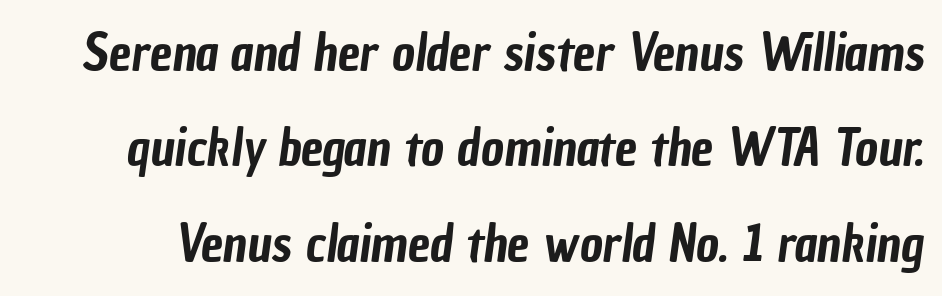
Q: Is the typeface a serif or a sans-serif typeface? A: Sans-serif.
Q: Is the text underlined? A: No.
Q: Is the spacing between letters normal or unusually wide? A: Normal.
Q: Is the spacing between lines tight, normal or loose? A: Loose.
Q: Width (condensed, normal, or wide)? A: Condensed.
Q: Stroke contrast? A: Low.
Q: x-height? A: Medium.
Q: Monospaced? A: No.
